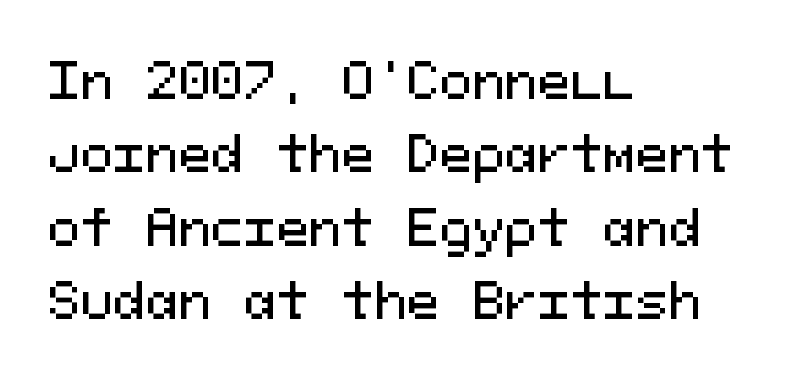
{"serif": "no", "italic": "no", "width": "normal", "stroke_contrast": "medium", "x_height": "medium", "monospaced": "yes", "underline": "no", "align": "left", "line_spacing": "normal", "line_spacing_ratio": 1.5, "letter_spacing": "normal", "letter_spacing_em": 0.0, "glyph_px": 49}
